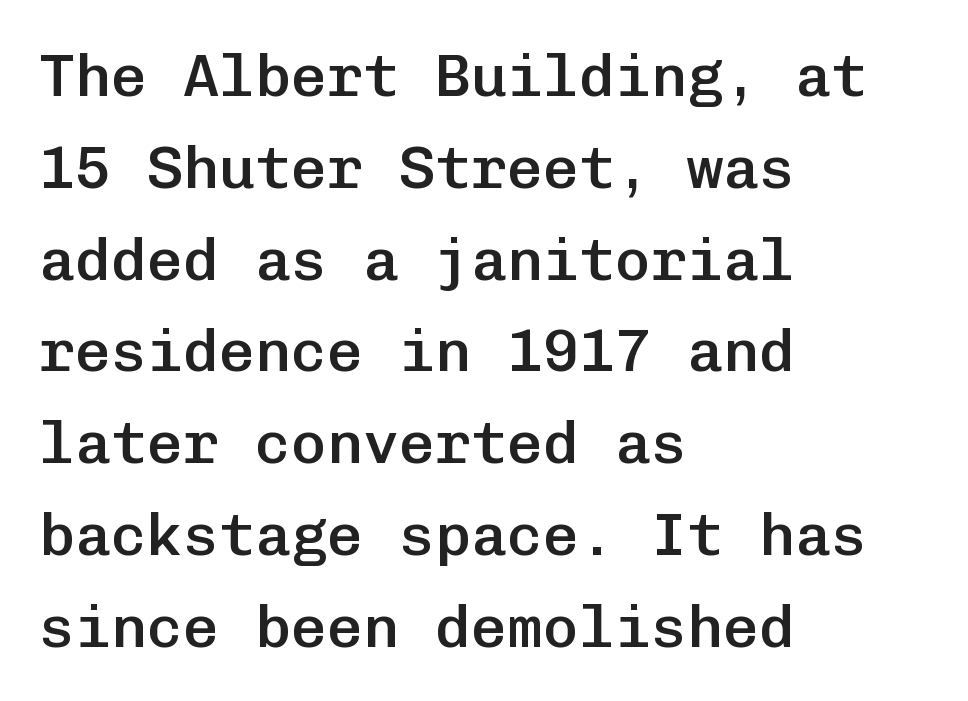
The image shows 60 px semibold sans-serif type, upright, monospaced; set left-aligned, normal line spacing (1.53x), normal letter spacing, not underlined; low stroke contrast and a medium x-height.
